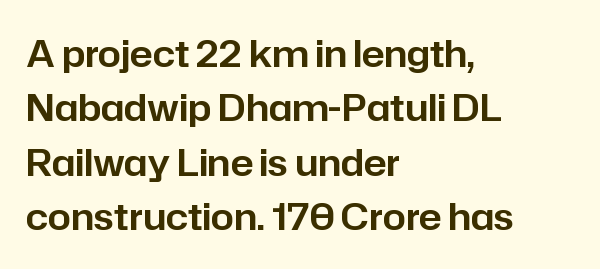
A roman cut, with each character standing at attention. Interline gaps are of average width in this sample. What kind of face is this? One without serifs — a sans. These lines are rendered in a variable-pitch font. Rule under the text: the space is simply empty.
